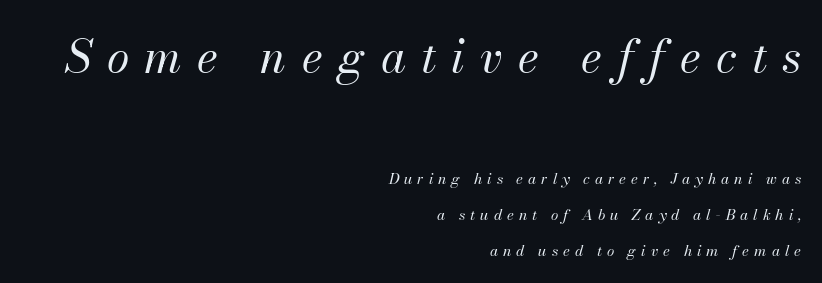
Q: Is the text bold? A: No.
Q: Is the text italic (slanted)? A: Yes, it leans right by about 13 degrees.
Q: Is the text underlined? A: No.
Q: How is the paragraph aligned? A: Right-aligned.
Q: Is the spacing between letters normal or unusually wide? A: Unusually wide.
Q: Is the spacing between lines tight, normal or loose? A: Loose.
Q: Which block of text is set in a larger size, the first (top) or the second (bottom)? A: The first (top) one.
Q: Width (condensed, normal, or wide)? A: Normal.
Q: Stroke contrast? A: Medium.
Q: x-height? A: Small.
Q: Monospaced? A: No.
